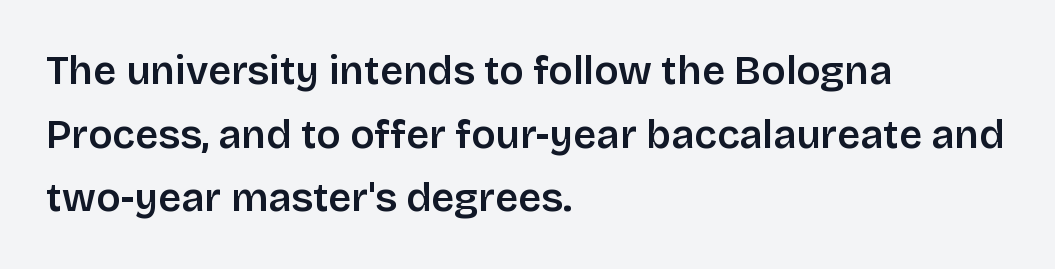
The image shows 40 px semibold sans-serif type, upright; set left-aligned, normal line spacing (1.59x), normal letter spacing, not underlined; low stroke contrast and a large x-height.
